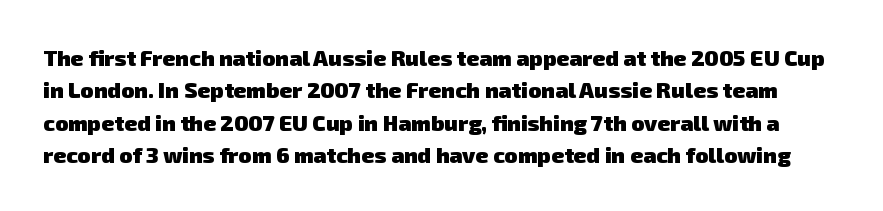
{"bold": "yes", "underline": "no", "line_spacing": "normal", "line_spacing_ratio": 1.47, "letter_spacing": "normal", "letter_spacing_em": 0.0, "glyph_px": 22}
